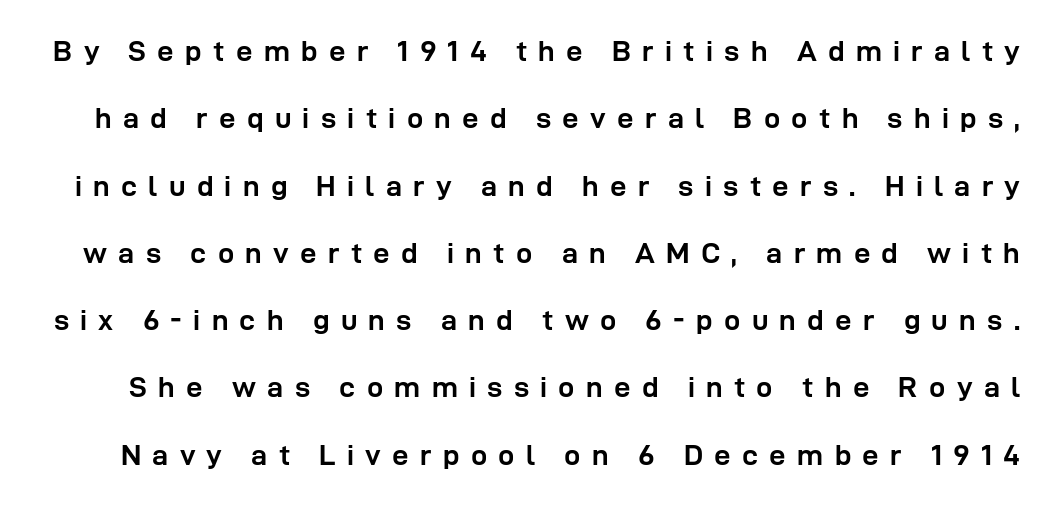
Q: Is the text bold? A: Yes.
Q: Is the text italic (slanted)? A: No, it is upright.
Q: Is the typeface a serif or a sans-serif typeface? A: Sans-serif.
Q: Is the text underlined? A: No.
Q: Is the spacing between letters normal or unusually wide? A: Unusually wide.
Q: Is the spacing between lines tight, normal or loose? A: Loose.
Q: Width (condensed, normal, or wide)? A: Normal.
Q: Stroke contrast? A: Low.
Q: x-height? A: Medium.
Q: Monospaced? A: No.
